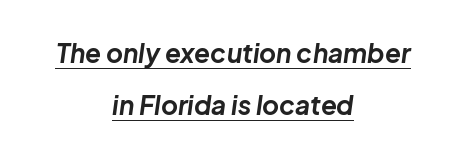
The image shows 26 px bold type, italic (leaning right); set centered, loose line spacing (2.01x), normal letter spacing, underlined.
